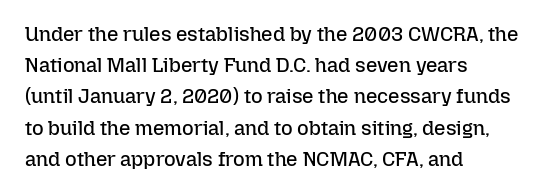
Between one letter and the next there's only the usual sliver of space. Letters rest on an invisible, unmarked baseline. Does the copy run flush right? No — it runs flush left. Nothing heavy about these letters — not bold at all.
